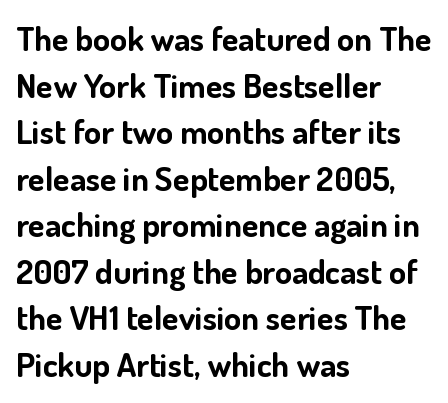
The image shows 34 px bold sans-serif type, upright; set left-aligned, normal line spacing (1.37x), normal letter spacing, not underlined; low stroke contrast and a small x-height.
